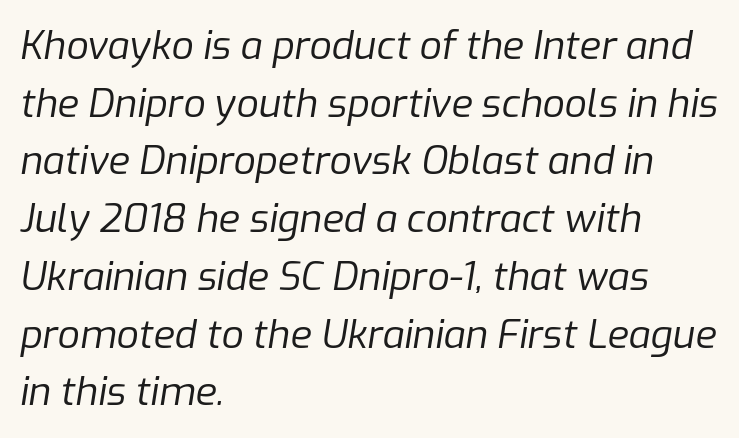
{"italic": "yes", "lean": "right", "slant_degrees": 9, "bold": "no", "weight": "regular", "width": "normal", "stroke_contrast": "low", "x_height": "medium", "monospaced": "no", "underline": "no", "align": "left", "line_spacing": "normal", "line_spacing_ratio": 1.48, "letter_spacing": "normal", "letter_spacing_em": 0.0, "glyph_px": 39}
